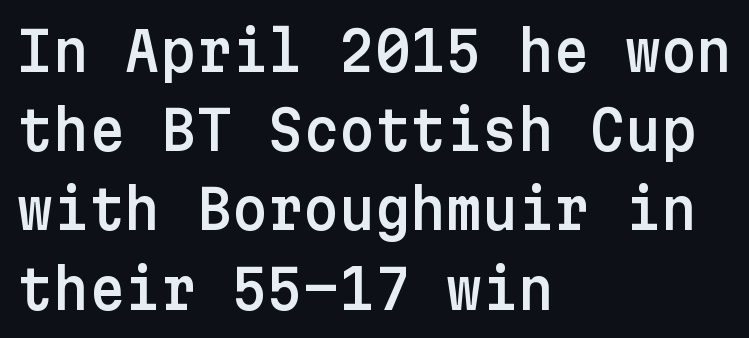
Q: Is the text italic (slanted)? A: No, it is upright.
Q: Is the typeface a serif or a sans-serif typeface? A: Sans-serif.
Q: Is the text underlined? A: No.
Q: How is the paragraph aligned? A: Left-aligned.
Q: Is the spacing between letters normal or unusually wide? A: Normal.
Q: Is the spacing between lines tight, normal or loose? A: Normal.
Q: Width (condensed, normal, or wide)? A: Normal.
Q: Stroke contrast? A: Low.
Q: x-height? A: Medium.
